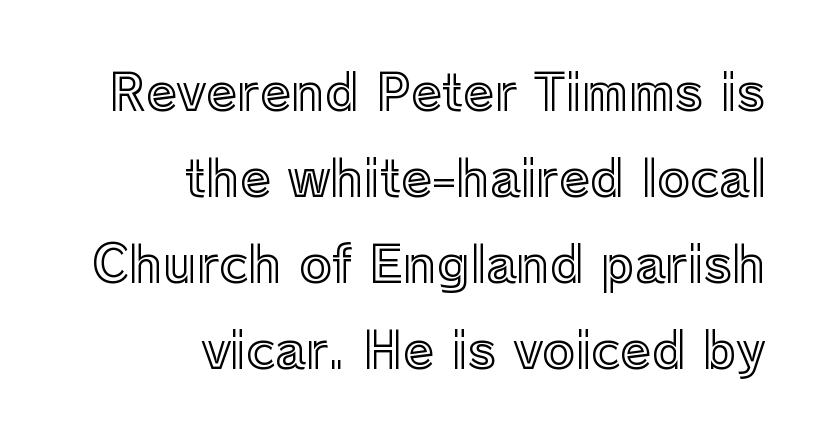
Q: Is the text italic (slanted)? A: No, it is upright.
Q: Is the text underlined? A: No.
Q: How is the paragraph aligned? A: Right-aligned.
Q: Is the spacing between letters normal or unusually wide? A: Normal.
Q: Width (condensed, normal, or wide)? A: Normal.
Q: x-height? A: Medium.
Q: Monospaced? A: No.
